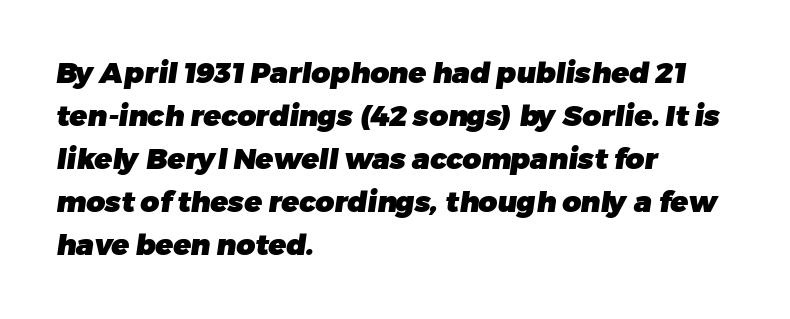
The image shows 29 px heavy sans-serif type; set left-aligned, normal line spacing (1.48x), normal letter spacing, not underlined; low stroke contrast and a medium x-height.
